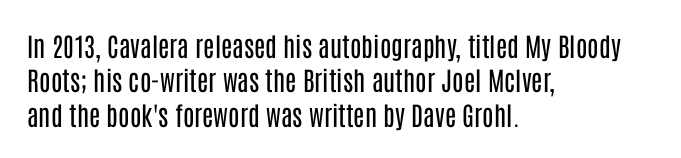
{"italic": "no", "bold": "no", "underline": "no", "align": "left", "line_spacing": "normal", "line_spacing_ratio": 1.32, "letter_spacing": "normal", "letter_spacing_em": 0.0, "glyph_px": 26}
